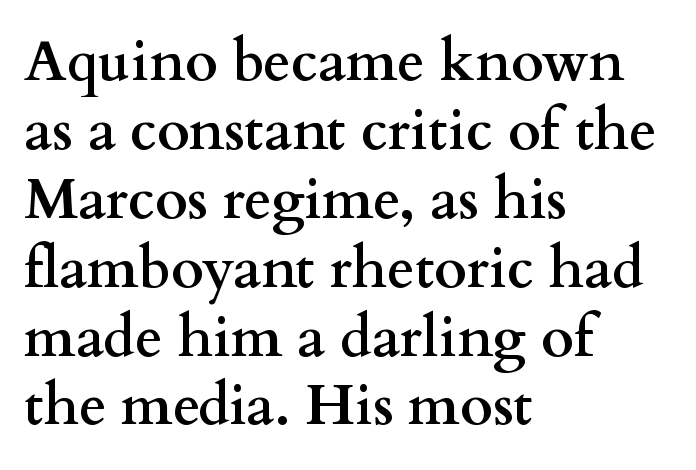
Proportional: the letters do not fall into vertical columns. Vertical strokes here are truly vertical. Only glyphs here, with clear space below each row. Typographically, this falls in the serif category. A student would call this left alignment; a typographer would say flush left, rag right. The font is running at its bold setting.
